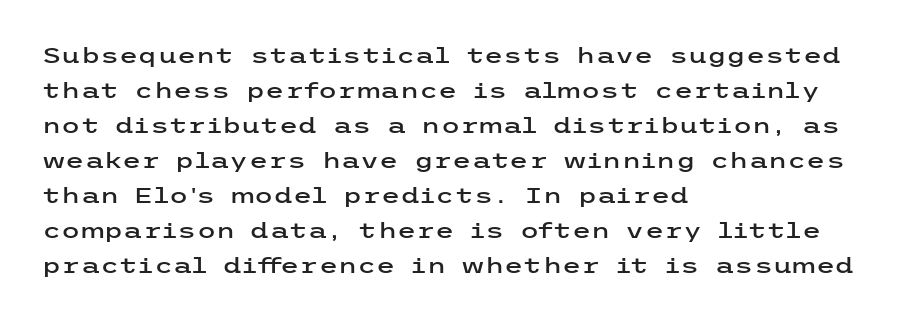
The vertical gap from one line to the next is medium. In terms of posture, this sample is upright. The ragged edge is on the right, which tells us the setting is flush left. Look at the tracking — it's just the regular setting, nothing added. Only glyphs here, with clear space below each row.
